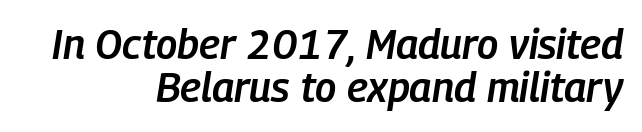
Q: Is the text bold? A: Semi-bold.
Q: Is the text italic (slanted)? A: Yes, it leans right by about 9 degrees.
Q: Is the text underlined? A: No.
Q: How is the paragraph aligned? A: Right-aligned.
Q: Is the spacing between letters normal or unusually wide? A: Normal.
Q: Is the spacing between lines tight, normal or loose? A: Tight.
Q: Width (condensed, normal, or wide)? A: Condensed.
Q: Stroke contrast? A: Low.
Q: x-height? A: Medium.
Q: Monospaced? A: No.
